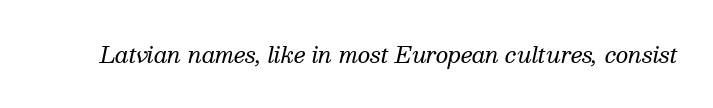
Is the stroke heavy? The answer is a plain regular-or-lighter. Yep, that's italic — everything's leaning. Caption: standard tracking, unaltered. The string is rendered with underlining switched off.
